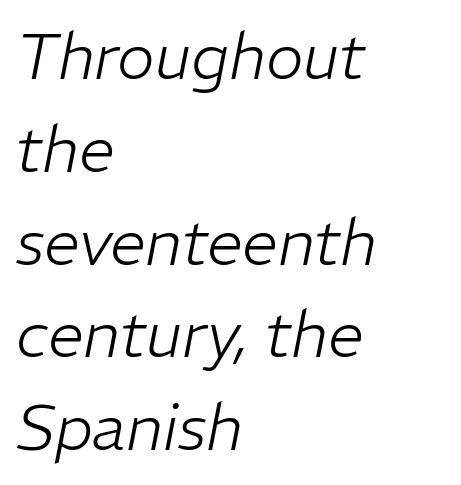
The image shows 64 px light type, italic (leaning right); set left-aligned, normal line spacing (1.45x), normal letter spacing, not underlined; low stroke contrast and a medium x-height.
